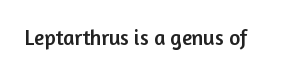
The image shows 21 px text type, upright; set normal letter spacing, not underlined.
